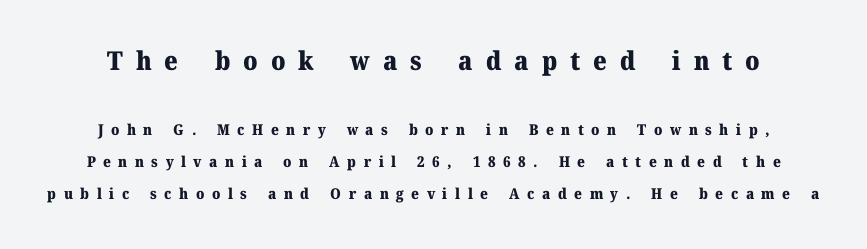
The image shows 26 px bold type, upright; set loose line spacing (2.13x), unusually wide letter spacing (+0.5 em), not underlined; the first (top) block is 1.73x larger.
